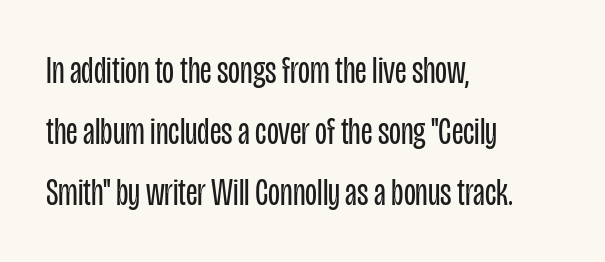
This sample keeps an unexceptional amount of space between lines. Weight: regular or lighter. The paragraph shown leans on its left margin. There is no visible air inserted between adjacent glyphs. This sample has the flowing, uneven cadence of proportional lettering.
